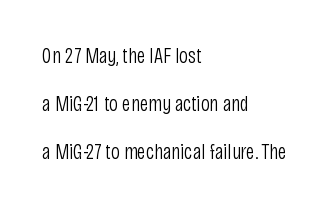
Q: Is the text bold? A: No.
Q: Is the text italic (slanted)? A: No, it is upright.
Q: Is the text underlined? A: No.
Q: How is the paragraph aligned? A: Left-aligned.
Q: Is the spacing between letters normal or unusually wide? A: Normal.
Q: Is the spacing between lines tight, normal or loose? A: Loose.
